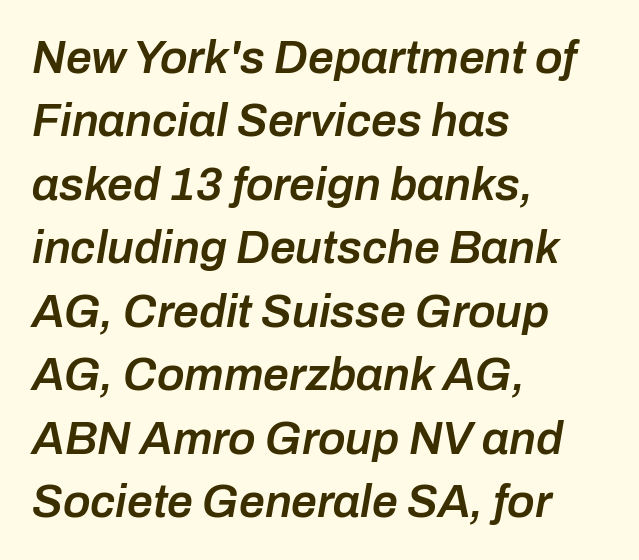
{"italic": "yes", "lean": "right", "slant_degrees": 10, "bold": "semi", "weight": "semibold", "width": "normal", "stroke_contrast": "low", "x_height": "medium", "monospaced": "no", "underline": "no", "align": "left", "line_spacing": "normal", "line_spacing_ratio": 1.38, "letter_spacing": "normal", "letter_spacing_em": 0.0, "glyph_px": 46}
